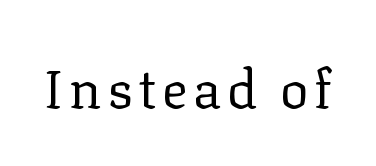
The image shows 54 px regular-weight serif type, upright; set not underlined; low stroke contrast and a medium x-height.
